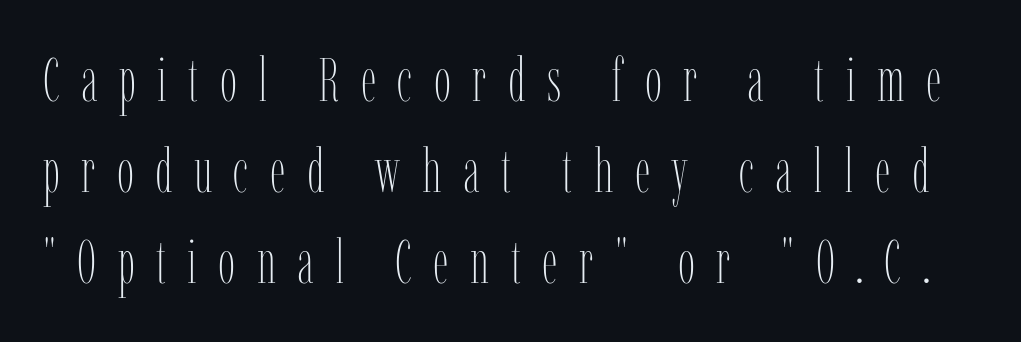
Counters stay open thanks to moderate or lighter strokes. No word sits above an underline. Baseline-to-baseline distance is the conventional proportion of letter height. Caption: expanded tracking, letters set apart. Style check: upright. Think of a printed novel: that variable character pitch is what you see here.
